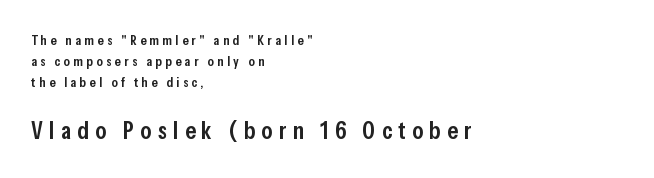
Q: Is the text bold? A: Semi-bold.
Q: Is the text italic (slanted)? A: No, it is upright.
Q: Is the text underlined? A: No.
Q: How is the paragraph aligned? A: Left-aligned.
Q: Is the spacing between letters normal or unusually wide? A: Unusually wide.
Q: Is the spacing between lines tight, normal or loose? A: Normal.
Q: Which block of text is set in a larger size, the first (top) or the second (bottom)? A: The second (bottom) one.
